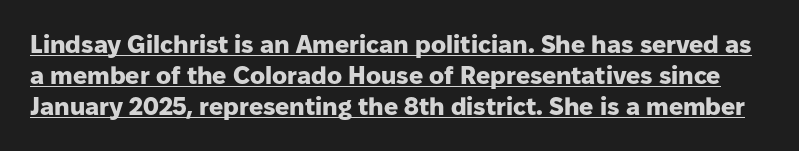
Q: Is the text bold? A: Yes.
Q: Is the text italic (slanted)? A: No, it is upright.
Q: Is the text underlined? A: Yes.
Q: Is the spacing between letters normal or unusually wide? A: Normal.
Q: Is the spacing between lines tight, normal or loose? A: Normal.
